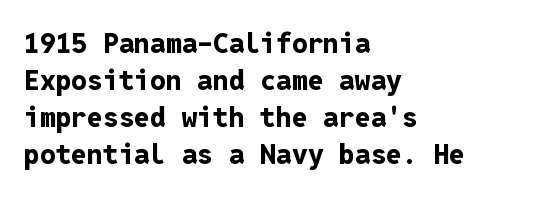
The image shows 28 px bold sans-serif type, upright, monospaced; set left-aligned, normal line spacing (1.32x), normal letter spacing, not underlined; low stroke contrast and a medium x-height.
